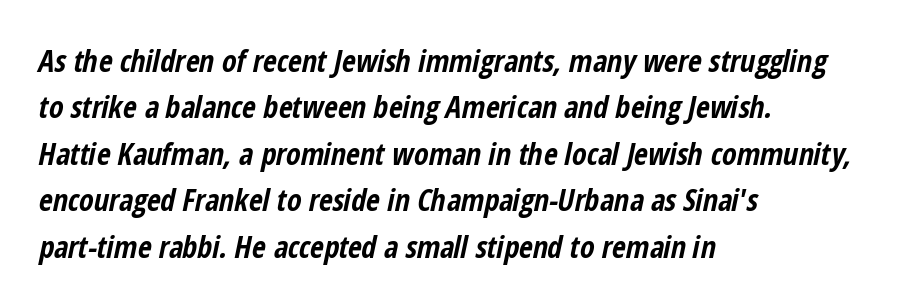
The image shows 30 px bold, condensed type, italic (leaning right); set left-aligned, normal line spacing (1.55x), normal letter spacing, not underlined; low stroke contrast and a medium x-height.
